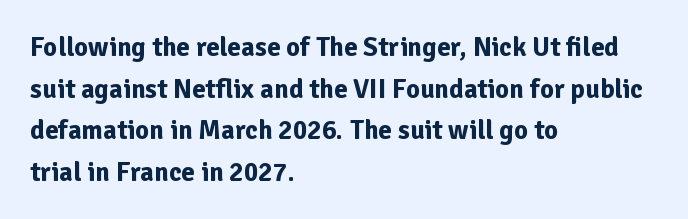
The image shows 27 px bold type, upright; set left-aligned, normal line spacing (1.54x), normal letter spacing, not underlined.
